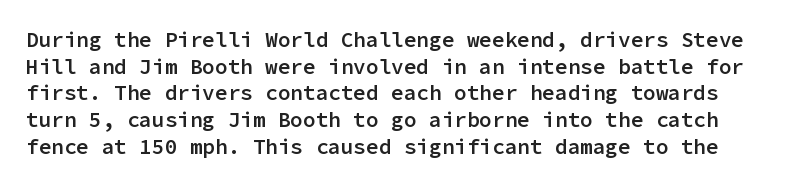
{"italic": "no", "bold": "semi", "underline": "no", "line_spacing": "normal", "line_spacing_ratio": 1.27, "letter_spacing": "normal", "letter_spacing_em": 0.0, "glyph_px": 21}
